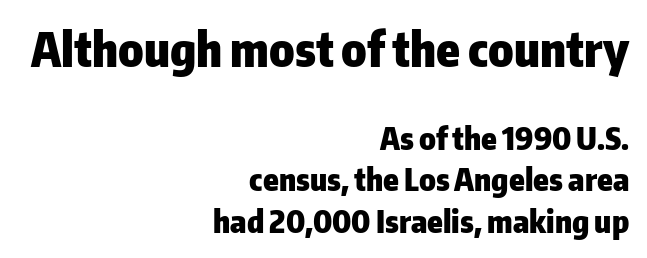
All the whitespace from short lines collects on the left. The letters stand straight up with perfectly vertical stems. You can tell from the bare stems that sans-serif type was used. Quick note: underline off.
